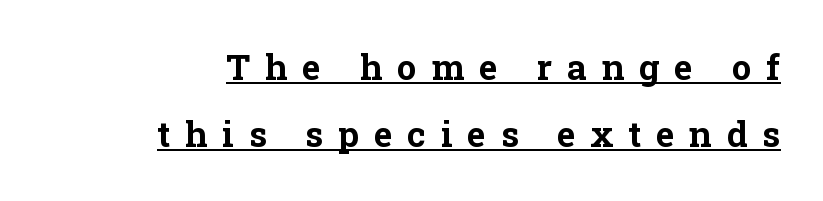
{"serif": "yes", "italic": "no", "bold": "yes", "weight": "bold", "width": "normal", "stroke_contrast": "low", "x_height": "medium", "monospaced": "no", "underline": "yes", "align": "right", "line_spacing": "loose", "line_spacing_ratio": 1.92, "letter_spacing": "wide", "letter_spacing_em": 0.43, "glyph_px": 35}
